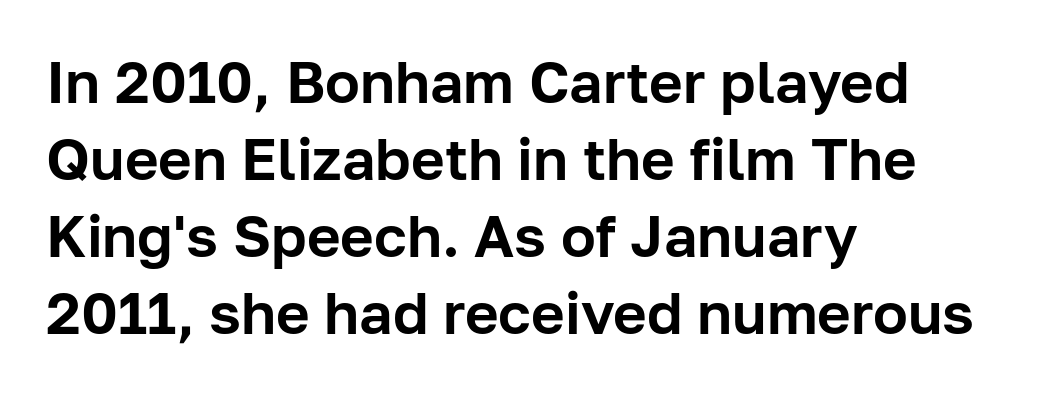
Q: Is the text italic (slanted)? A: No, it is upright.
Q: Is the typeface a serif or a sans-serif typeface? A: Sans-serif.
Q: Is the text underlined? A: No.
Q: How is the paragraph aligned? A: Left-aligned.
Q: Is the spacing between letters normal or unusually wide? A: Normal.
Q: Is the spacing between lines tight, normal or loose? A: Normal.
Q: Width (condensed, normal, or wide)? A: Normal.
Q: Stroke contrast? A: Low.
Q: x-height? A: Medium.
Q: Monospaced? A: No.
